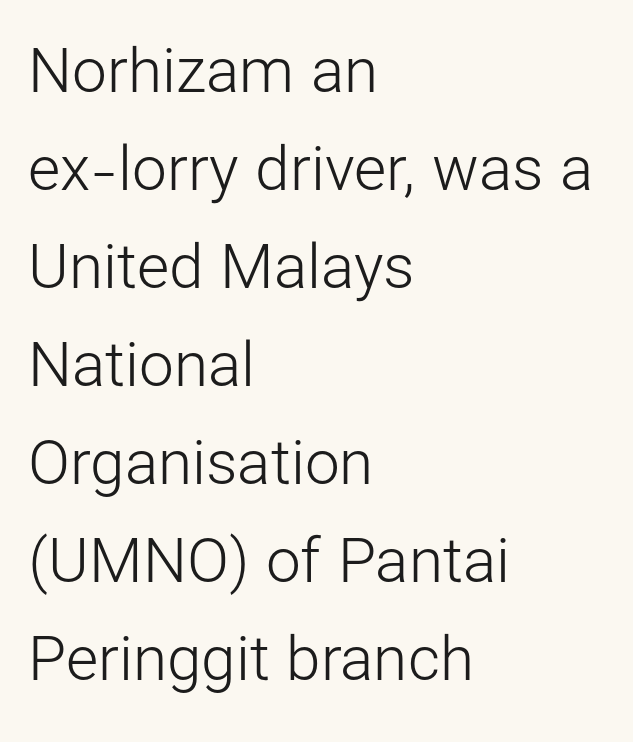
The image shows 62 px light sans-serif type, upright; set left-aligned, normal line spacing (1.58x), normal letter spacing, not underlined; low stroke contrast and a medium x-height.
